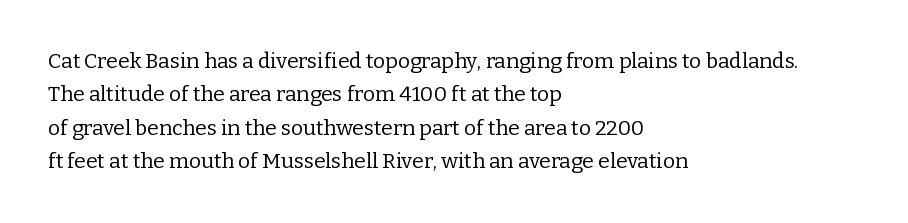
Q: Is the text bold? A: No.
Q: Is the text italic (slanted)? A: No, it is upright.
Q: Is the text underlined? A: No.
Q: How is the paragraph aligned? A: Left-aligned.
Q: Is the spacing between letters normal or unusually wide? A: Normal.
Q: Is the spacing between lines tight, normal or loose? A: Normal.
